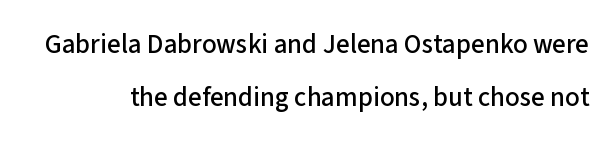
{"italic": "no", "underline": "no", "line_spacing": "loose", "line_spacing_ratio": 1.95, "letter_spacing": "normal", "letter_spacing_em": 0.0, "glyph_px": 27}
